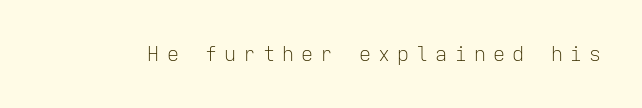
{"italic": "no", "bold": "no", "underline": "no", "letter_spacing": "wide", "letter_spacing_em": 0.36, "glyph_px": 20}
